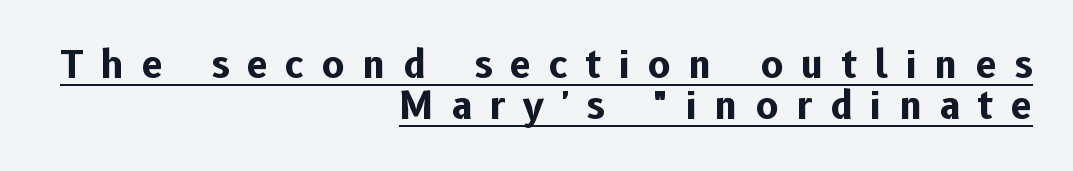
{"serif": "no", "italic": "no", "bold": "yes", "weight": "bold", "width": "normal", "stroke_contrast": "low", "x_height": "medium", "monospaced": "no", "underline": "yes", "align": "right", "line_spacing": "tight", "line_spacing_ratio": 1.09, "letter_spacing": "wide", "letter_spacing_em": 0.47, "glyph_px": 38}
